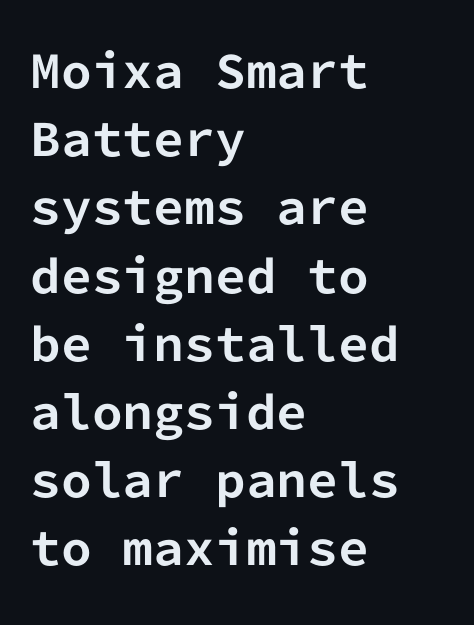
{"serif": "no", "italic": "no", "bold": "yes", "weight": "bold", "width": "normal", "stroke_contrast": "low", "x_height": "medium", "monospaced": "yes", "underline": "no", "align": "left", "line_spacing": "normal", "line_spacing_ratio": 1.55, "letter_spacing": "normal", "letter_spacing_em": 0.0, "glyph_px": 44}
